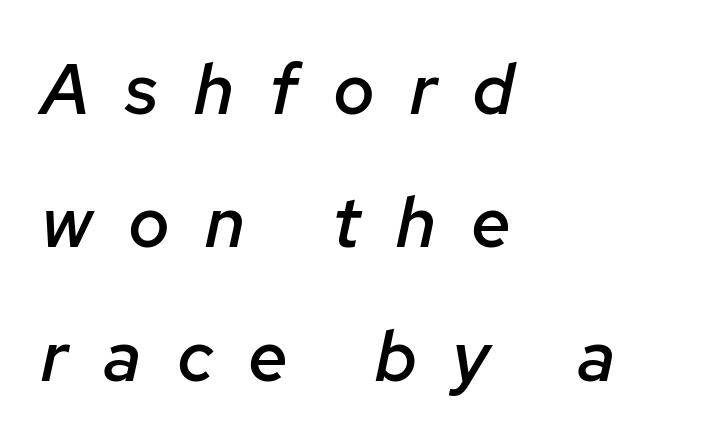
Note the varied advance widths — an 'i' is clearly narrower than an 'm'. Typographic density is moderately raised because the face is semibold. The glyphs look as if they've been sheared to an angle. Anything drawn beneath the words? Only blank space.
